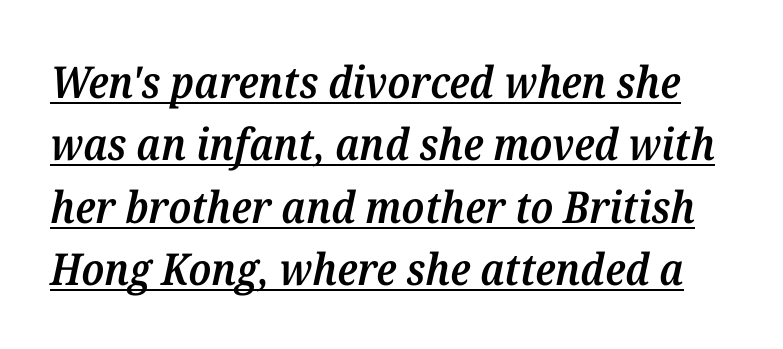
Q: Is the text bold? A: Semi-bold.
Q: Is the text italic (slanted)? A: Yes, it leans right by about 12 degrees.
Q: Is the typeface a serif or a sans-serif typeface? A: Serif.
Q: Is the text underlined? A: Yes.
Q: Is the spacing between letters normal or unusually wide? A: Normal.
Q: Is the spacing between lines tight, normal or loose? A: Normal.
Q: Width (condensed, normal, or wide)? A: Normal.
Q: Stroke contrast? A: Medium.
Q: x-height? A: Medium.
Q: Monospaced? A: No.
